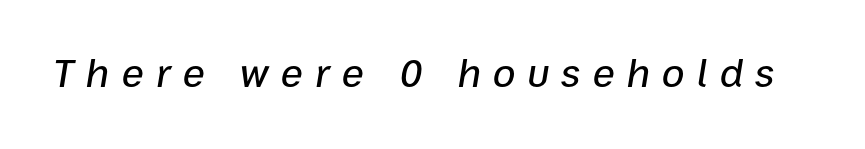
There's an unmistakable incline to the writing here. Think of a printed novel: that variable character pitch is what you see here. There is plenty of visible air inserted between adjacent glyphs. The glyphs are unaccompanied by any horizontal stroke below them.
